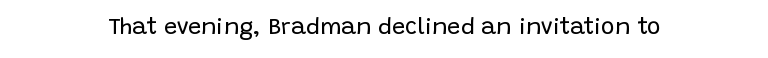
{"italic": "no", "bold": "no", "underline": "no", "letter_spacing": "normal", "letter_spacing_em": 0.0, "glyph_px": 23}
